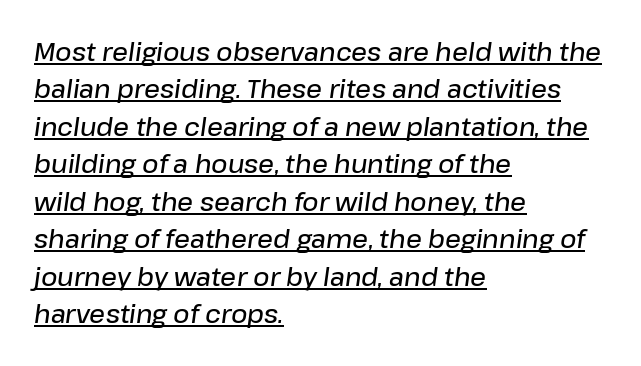
{"italic": "yes", "lean": "right", "slant_degrees": 8, "bold": "semi", "underline": "yes", "align": "left", "line_spacing": "normal", "line_spacing_ratio": 1.5, "letter_spacing": "normal", "letter_spacing_em": 0.0, "glyph_px": 25}
